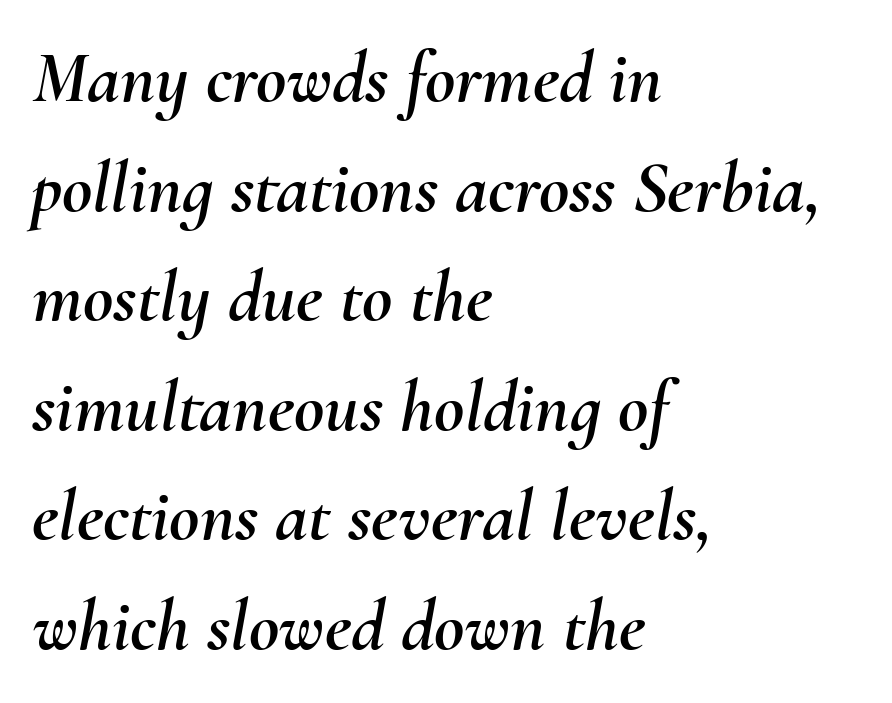
Quick note: underline off. Short and long lines alike share a common starting point at left. Nobody touched the tracking dial on this one. Think of a printed novel: that variable character pitch is what you see here. If you drew a line through each stem, it would be angled. This sample keeps an unexceptional amount of space between lines.
